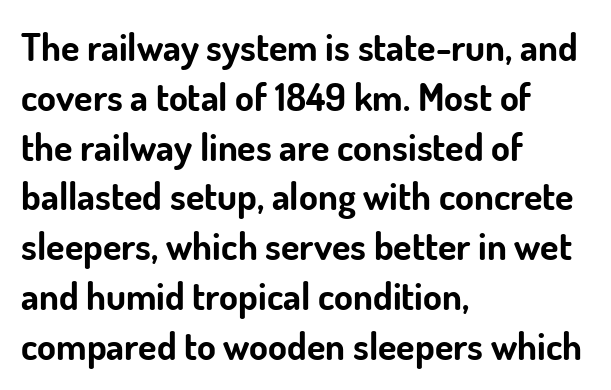
A sans-serif font was chosen for this passage. One-word summary of the alignment: left. Posture: straight, roman, zero tilt. Varying glyph widths throughout — classic text-font behaviour.
